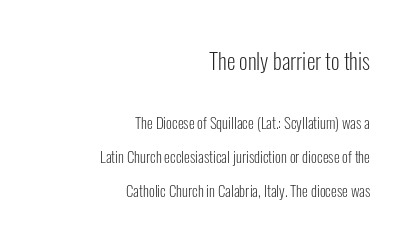
The image shows 22 px text type, upright; set right-aligned, loose line spacing (2.28x), normal letter spacing, not underlined; the first (top) block is 1.47x larger.
